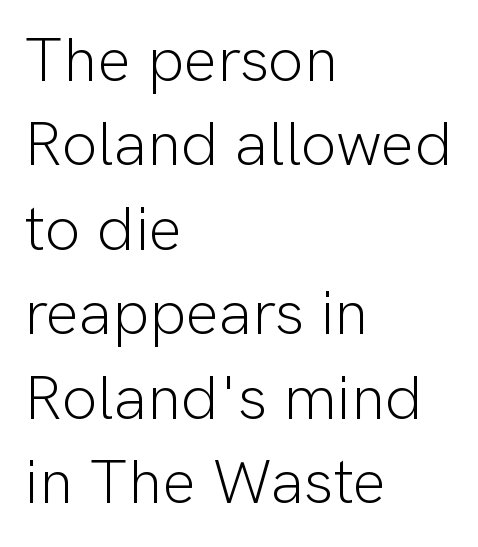
Posture: straight, roman, zero tilt. Ink coverage per letter is moderate at most. The baseline area is clear. Tracking here is standard; glyphs follow each other at the usual distance. A normal amount of white space separates one row of letters from the next.
